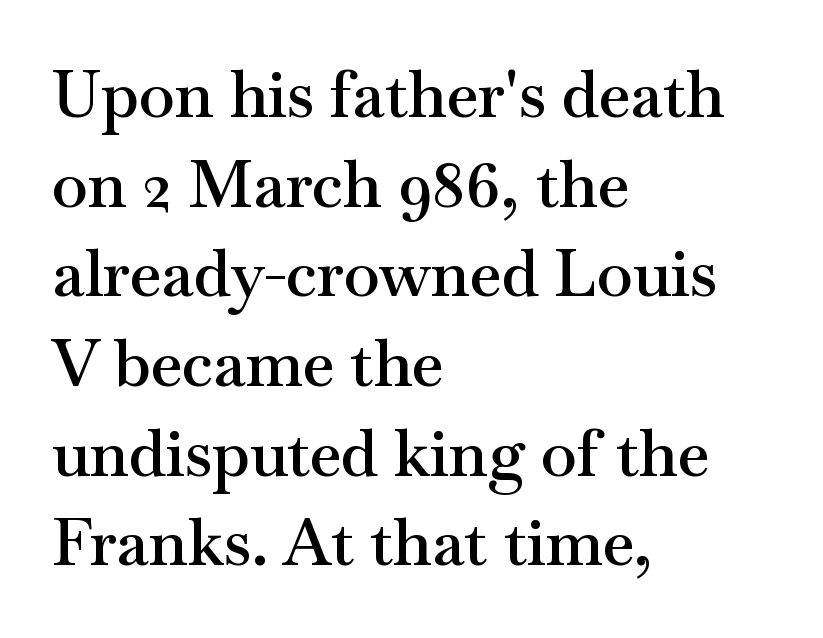
The image shows 65 px semibold, wide serif type, upright; set left-aligned, normal line spacing (1.38x), normal letter spacing, not underlined; medium stroke contrast and a small x-height.
